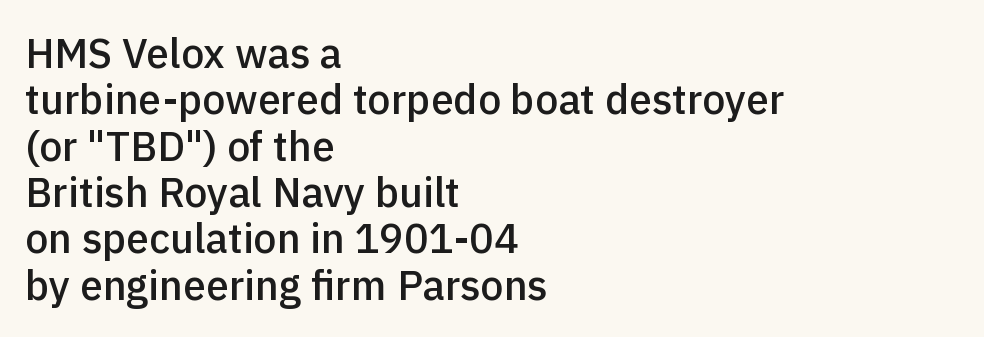
Q: Is the text bold? A: Semi-bold.
Q: Is the text italic (slanted)? A: No, it is upright.
Q: Is the typeface a serif or a sans-serif typeface? A: Sans-serif.
Q: Is the text underlined? A: No.
Q: How is the paragraph aligned? A: Left-aligned.
Q: Is the spacing between letters normal or unusually wide? A: Normal.
Q: Is the spacing between lines tight, normal or loose? A: Tight.
Q: Width (condensed, normal, or wide)? A: Normal.
Q: x-height? A: Medium.
Q: Monospaced? A: No.
